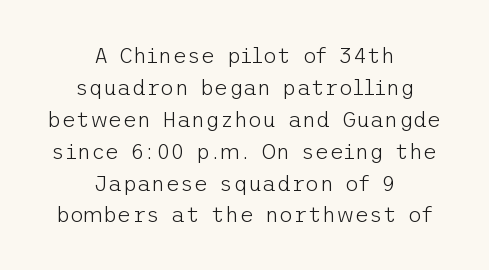
Q: Is the text bold? A: No.
Q: Is the text italic (slanted)? A: No, it is upright.
Q: Is the text underlined? A: No.
Q: How is the paragraph aligned? A: Centered.
Q: Is the spacing between letters normal or unusually wide? A: Normal.
Q: Is the spacing between lines tight, normal or loose? A: Normal.
